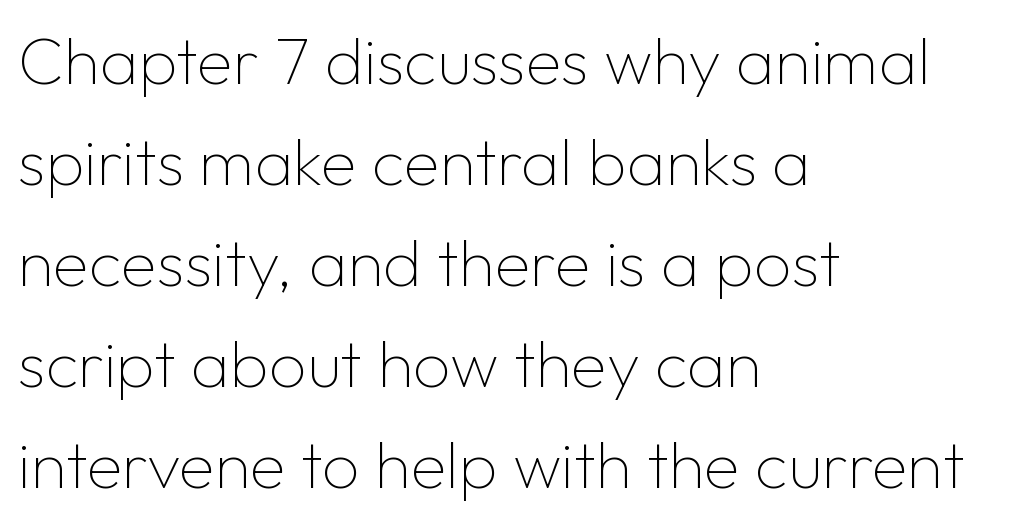
The image shows 66 px thin sans-serif type, upright; set left-aligned, normal line spacing (1.53x), normal letter spacing, not underlined; low stroke contrast and a medium x-height.
